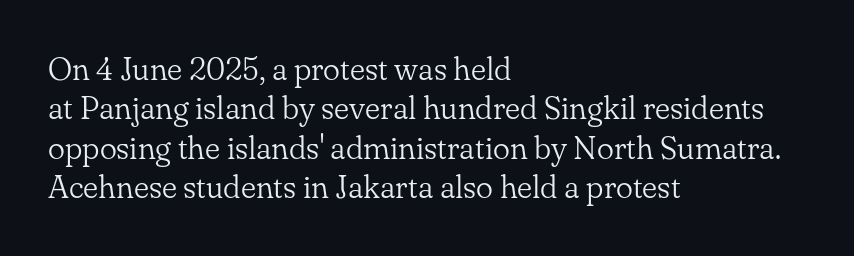
The image shows 32 px light serif type, upright; set left-aligned, line spacing 1.23x, normal letter spacing, not underlined; low stroke contrast and a small x-height.
